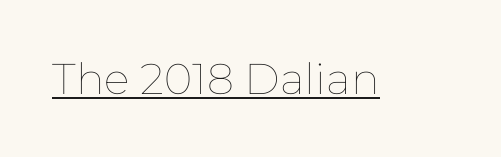
{"italic": "no", "bold": "no", "weight": "thin", "width": "normal", "stroke_contrast": "low", "x_height": "medium", "monospaced": "no", "underline": "yes", "letter_spacing": "normal", "letter_spacing_em": 0.0, "glyph_px": 43}
